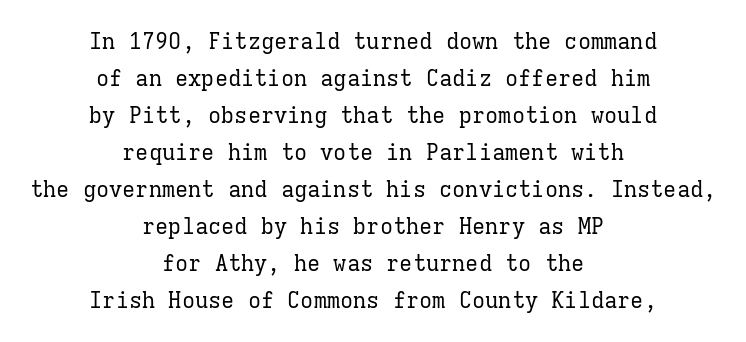
Is the letter spacing exaggerated? No — it looks like the ordinary default. Glance below the letters and you will spot only blank space. It's the straight-up-and-down kind of type. Honestly, the row spacing looks completely unremarkable. Each line is balanced around a shared central axis. Counters stay open thanks to moderate or lighter strokes.
